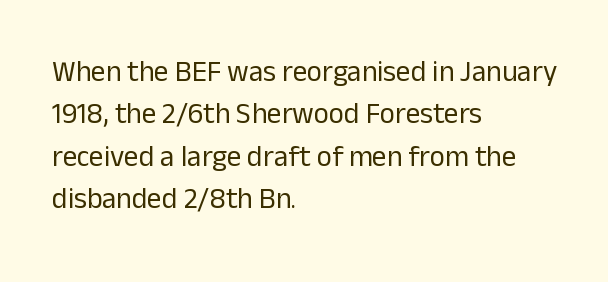
{"serif": "no", "italic": "no", "bold": "no", "weight": "regular", "width": "normal", "stroke_contrast": "low", "x_height": "medium", "monospaced": "no", "underline": "no", "align": "left", "line_spacing": "normal", "line_spacing_ratio": 1.46, "letter_spacing": "normal", "letter_spacing_em": 0.0, "glyph_px": 29}
